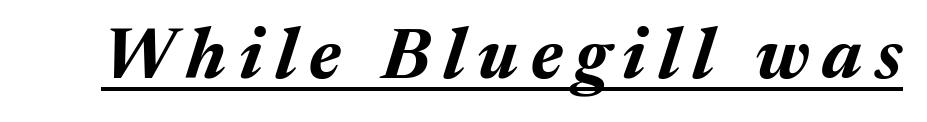
{"italic": "yes", "lean": "right", "slant_degrees": 17, "bold": "yes", "weight": "bold", "width": "normal", "stroke_contrast": "medium", "x_height": "medium", "monospaced": "no", "underline": "yes", "glyph_px": 71}
